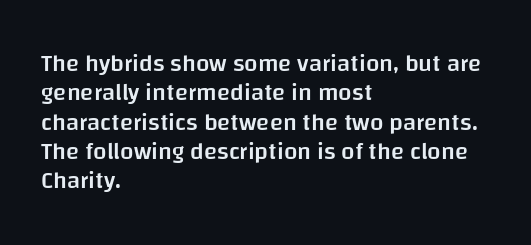
This rendering leaves character spacing at its baseline value. The gap between lines stays unmarked. Characters remain perfectly vertical along every line. The compositor pushed each line to the left boundary.
